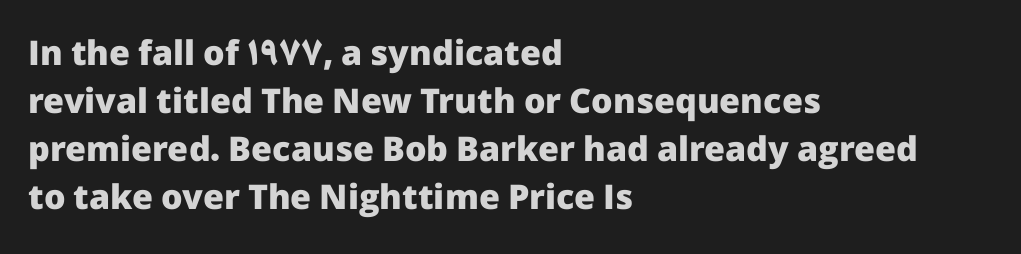
{"serif": "no", "italic": "no", "bold": "yes", "weight": "heavy", "width": "normal", "stroke_contrast": "low", "x_height": "medium", "monospaced": "no", "underline": "no", "align": "left", "line_spacing": "normal", "line_spacing_ratio": 1.41, "letter_spacing": "normal", "letter_spacing_em": 0.0, "glyph_px": 34}
